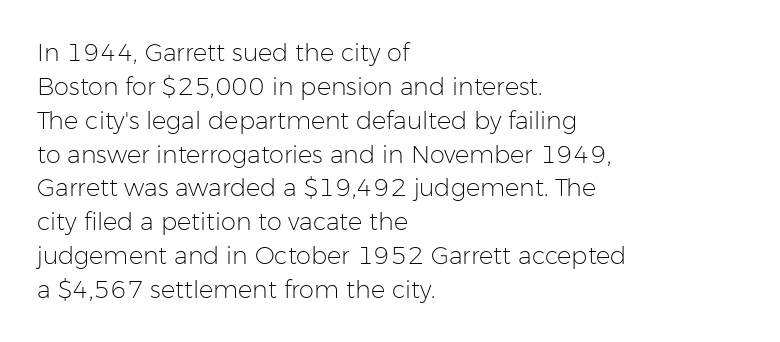
{"italic": "no", "bold": "no", "underline": "no", "align": "left", "line_spacing": "normal", "line_spacing_ratio": 1.41, "letter_spacing": "normal", "letter_spacing_em": 0.0, "glyph_px": 24}
